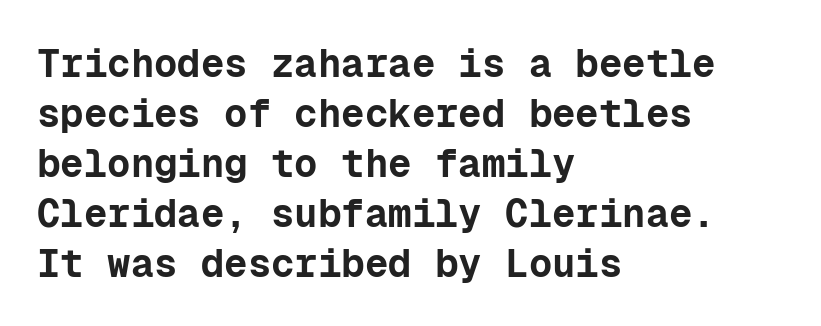
The image shows 39 px bold sans-serif type, upright, monospaced; set left-aligned, normal line spacing (1.28x), normal letter spacing, not underlined; low stroke contrast and a medium x-height.
